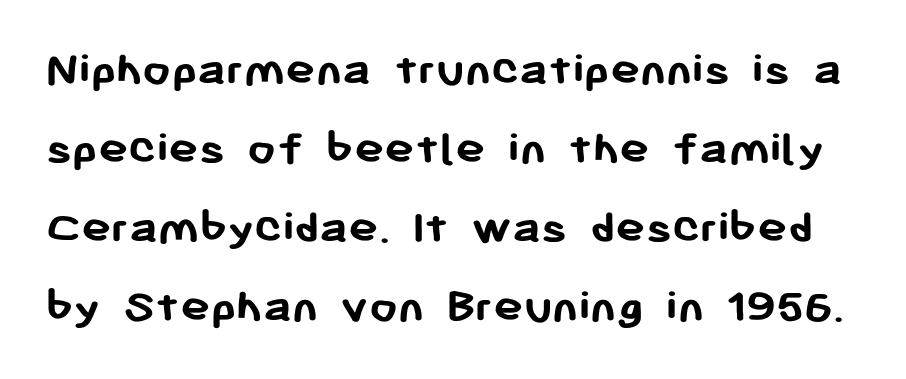
{"serif": "no", "italic": "no", "bold": "yes", "weight": "semibold", "width": "normal", "stroke_contrast": "low", "x_height": "medium", "monospaced": "no", "underline": "no", "line_spacing": "normal", "line_spacing_ratio": 1.58, "letter_spacing": "normal", "letter_spacing_em": 0.0, "glyph_px": 50}
